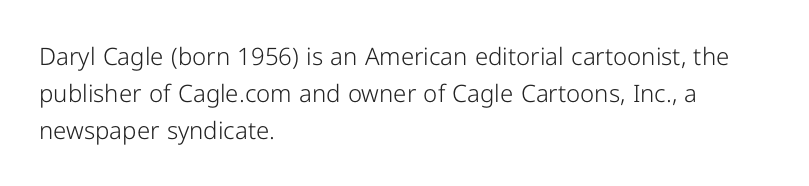
The image shows 24 px text type, upright; set left-aligned, normal line spacing (1.54x), normal letter spacing, not underlined.
